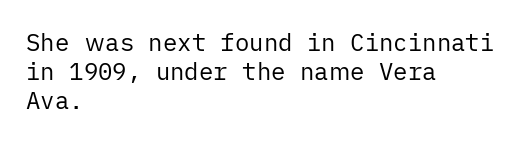
Horizontal alignment here is leftward, the default for most running prose. Is the stroke heavy? The answer is a plain regular-or-lighter. Posture: upright roman. The baseline area is clear. Between one letter and the next there's only the usual sliver of space.
